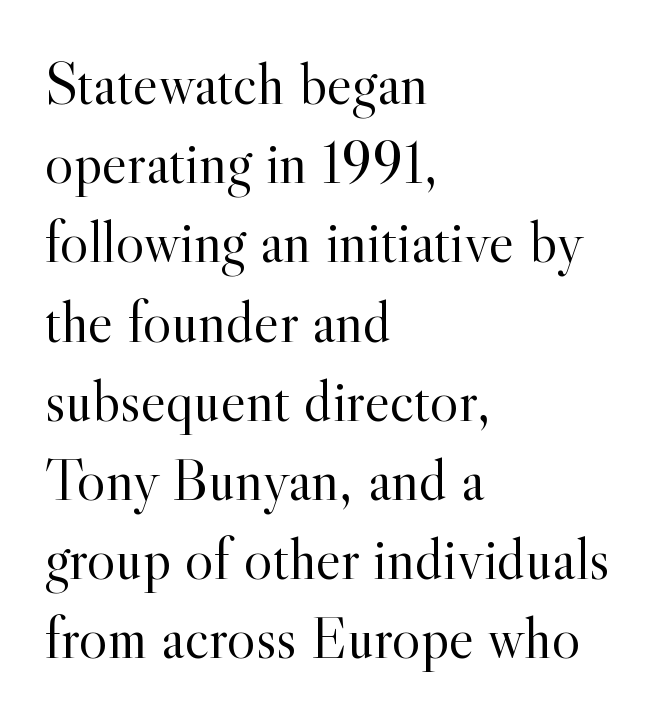
The text was rendered using a seriffed face with decorative stroke endings. Unmarked baselines from the first word to the last. Character widths vary here, with narrow letters taking less room than wide ones. Italic? Not at all — the glyphs are vertical. Every row of glyphs begins at an identical x-position on the left.
